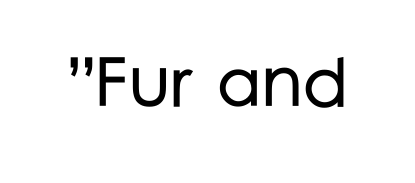
The passage shown is not underscored anywhere. A typesetter would call this proportional, since set widths differ per character. No italicization has been applied; the sample stays upright. The face used here is rendered with its standard letterfit. Classification — sans serif.
